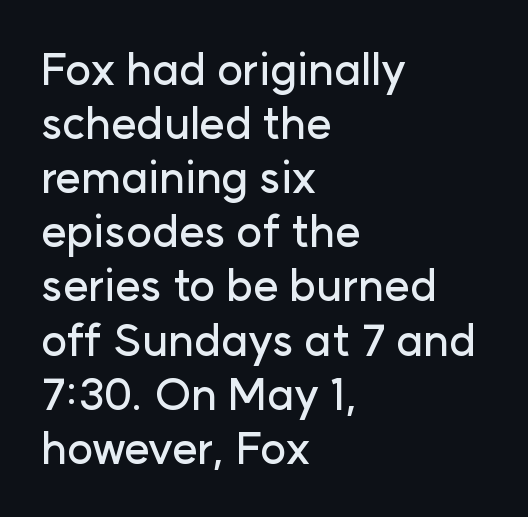
The image shows 44 px sans-serif type, upright; set left-aligned, line spacing 1.23x, normal letter spacing, not underlined; low stroke contrast and a medium x-height.
